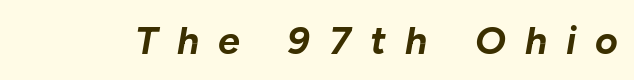
The strokes are fattened all the way to bold. Looks like regular typesetting: each glyph gets only the width it needs. The passage shown leans; its letterforms are oblique. Honestly, the letter spacing is so wide it's the main thing you notice. Check under the words: just untouched page.
